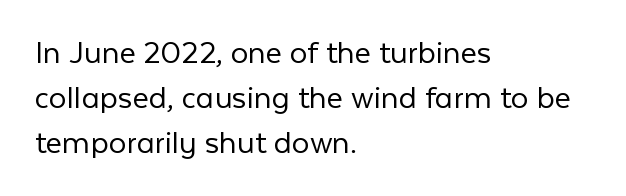
The image shows 35 px light sans-serif type, upright; set left-aligned, normal line spacing (1.28x), normal letter spacing, not underlined; low stroke contrast and a medium x-height.
